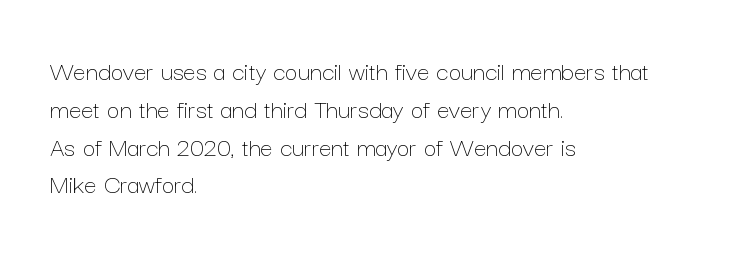
Nothing unusual about the tracking: characters are spaced as the font intends. Stems here are at most as thick as an everyday book face. The leading is moderate, giving the passage an even texture. Layout note: lines flush left. The foot of each line stays bare and open.
